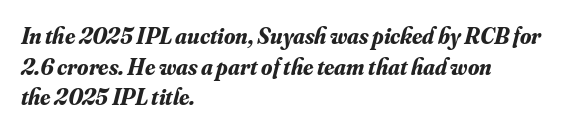
Q: Is the text bold? A: Yes.
Q: Is the text italic (slanted)? A: Yes, it leans right by about 16 degrees.
Q: Is the text underlined? A: No.
Q: How is the paragraph aligned? A: Left-aligned.
Q: Is the spacing between letters normal or unusually wide? A: Normal.
Q: Is the spacing between lines tight, normal or loose? A: Normal.
